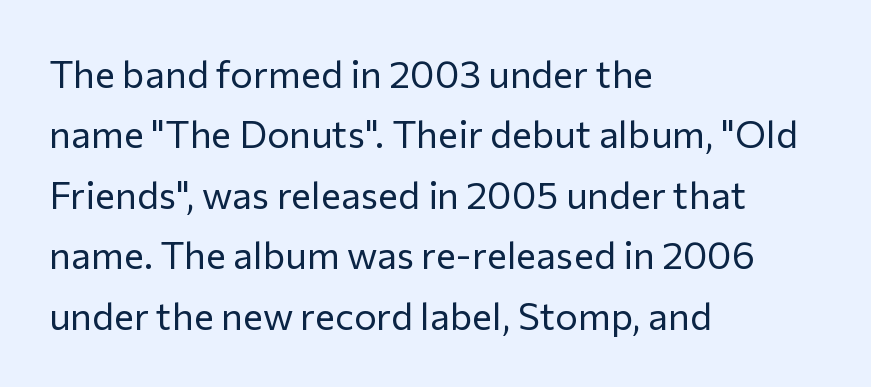
{"serif": "no", "italic": "no", "bold": "no", "weight": "regular", "width": "normal", "stroke_contrast": "low", "x_height": "medium", "monospaced": "no", "underline": "no", "align": "left", "line_spacing": "normal", "line_spacing_ratio": 1.59, "letter_spacing": "normal", "letter_spacing_em": 0.0, "glyph_px": 38}
